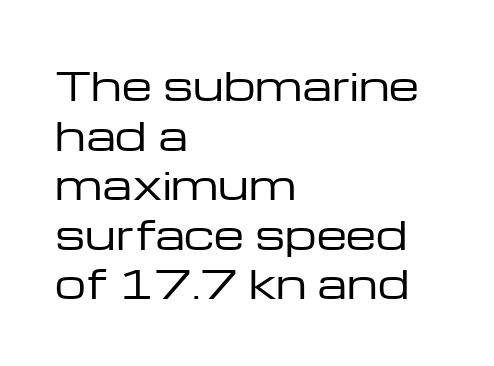
Q: Is the text bold? A: No.
Q: Is the text italic (slanted)? A: No, it is upright.
Q: Is the typeface a serif or a sans-serif typeface? A: Sans-serif.
Q: Is the text underlined? A: No.
Q: How is the paragraph aligned? A: Left-aligned.
Q: Is the spacing between letters normal or unusually wide? A: Normal.
Q: Is the spacing between lines tight, normal or loose? A: Normal.
Q: Width (condensed, normal, or wide)? A: Wide.
Q: Stroke contrast? A: Low.
Q: x-height? A: Medium.
Q: Monospaced? A: No.
